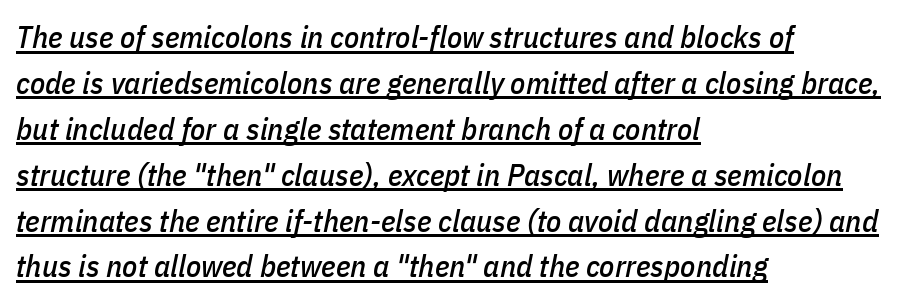
{"italic": "yes", "lean": "right", "slant_degrees": 11, "width": "condensed", "stroke_contrast": "low", "x_height": "medium", "monospaced": "no", "underline": "yes", "align": "left", "line_spacing": "normal", "line_spacing_ratio": 1.48, "letter_spacing": "normal", "letter_spacing_em": 0.0, "glyph_px": 31}
